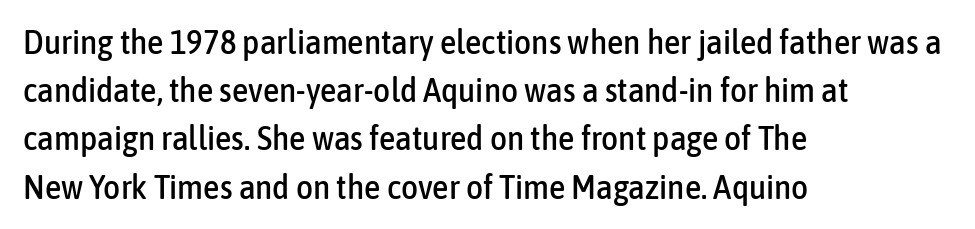
The image shows 33 px condensed sans-serif type, upright; set left-aligned, normal line spacing (1.46x), normal letter spacing, not underlined; low stroke contrast and a medium x-height.
